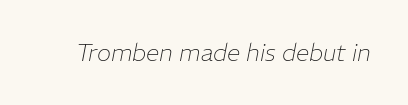
Q: Is the text bold? A: No.
Q: Is the text italic (slanted)? A: Yes, it leans right by about 11 degrees.
Q: Is the text underlined? A: No.
Q: Is the spacing between letters normal or unusually wide? A: Normal.
